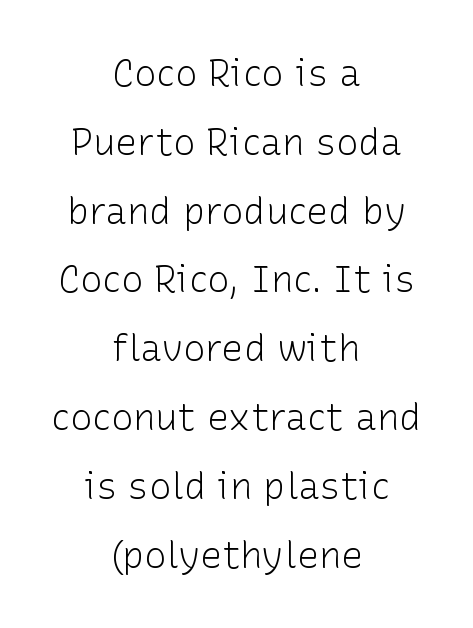
Q: Is the text bold? A: No.
Q: Is the text italic (slanted)? A: No, it is upright.
Q: Is the typeface a serif or a sans-serif typeface? A: Sans-serif.
Q: Is the text underlined? A: No.
Q: How is the paragraph aligned? A: Centered.
Q: Is the spacing between letters normal or unusually wide? A: Normal.
Q: Width (condensed, normal, or wide)? A: Normal.
Q: Stroke contrast? A: Low.
Q: x-height? A: Medium.
Q: Monospaced? A: No.
